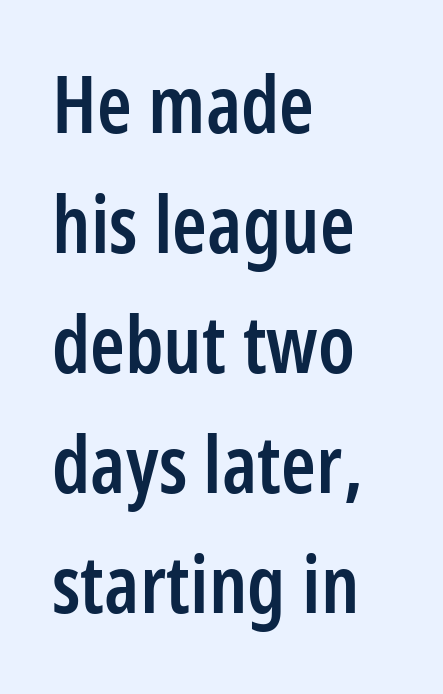
{"serif": "no", "italic": "no", "bold": "semi", "weight": "semibold", "width": "condensed", "stroke_contrast": "low", "x_height": "medium", "monospaced": "no", "underline": "no", "align": "left", "line_spacing": "normal", "line_spacing_ratio": 1.52, "letter_spacing": "normal", "letter_spacing_em": 0.0, "glyph_px": 79}
